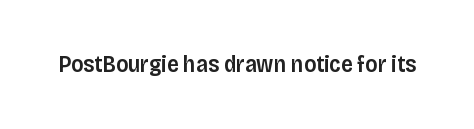
Q: Is the text bold? A: Semi-bold.
Q: Is the text italic (slanted)? A: No, it is upright.
Q: Is the text underlined? A: No.
Q: Is the spacing between letters normal or unusually wide? A: Normal.
